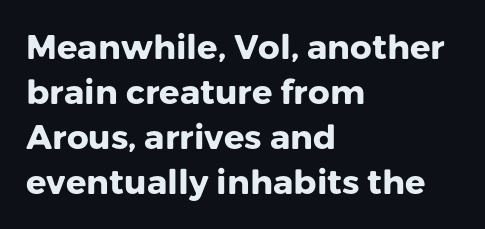
Clear beneath every line of the passage. The rows are spaced the way most documents space them. The passage shown is typed in a proportional face where columns would drift. Does the lettering tilt? It doesn't — this is upright. Typeset ragged right — the left edge is the straight one. Grotesque or geometric, the face here clearly has no serifs.
